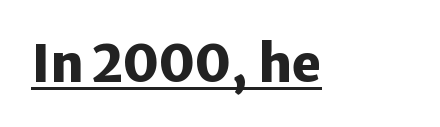
Q: Is the text bold? A: Yes.
Q: Is the text italic (slanted)? A: No, it is upright.
Q: Is the typeface a serif or a sans-serif typeface? A: Sans-serif.
Q: Is the text underlined? A: Yes.
Q: Is the spacing between letters normal or unusually wide? A: Normal.
Q: Width (condensed, normal, or wide)? A: Normal.
Q: Stroke contrast? A: Low.
Q: x-height? A: Medium.
Q: Monospaced? A: No.
